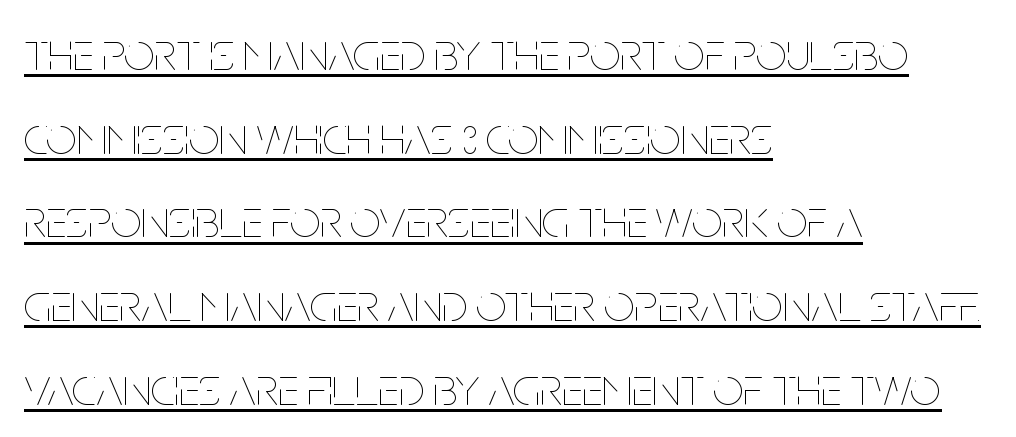
The image shows 54 px thin, condensed type, upright; set left-aligned, normal line spacing (1.55x), normal letter spacing, underlined; low stroke contrast and a large x-height.
